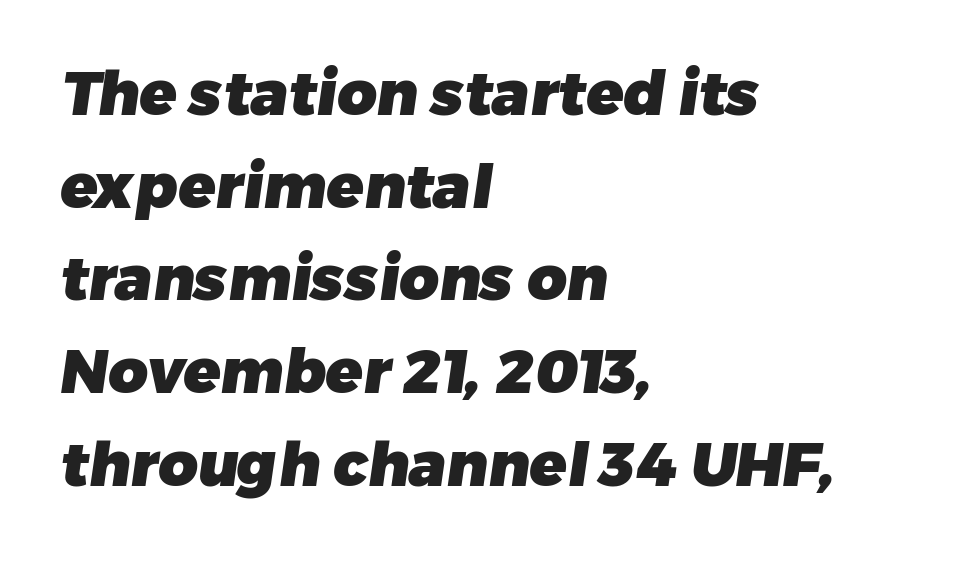
The image shows 61 px heavy sans-serif type; set left-aligned, normal line spacing (1.52x), normal letter spacing, not underlined; low stroke contrast and a medium x-height.
